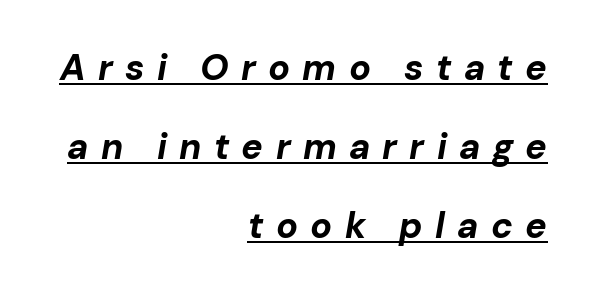
{"italic": "yes", "lean": "right", "slant_degrees": 10, "bold": "yes", "weight": "bold", "width": "normal", "stroke_contrast": "low", "x_height": "medium", "monospaced": "no", "underline": "yes", "align": "right", "line_spacing": "loose", "line_spacing_ratio": 2.2, "letter_spacing": "wide", "letter_spacing_em": 0.34, "glyph_px": 36}
